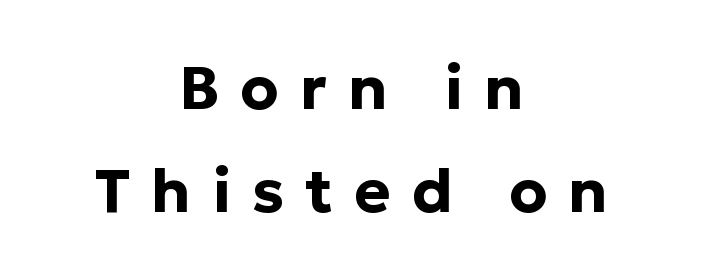
Q: Is the text bold? A: Yes.
Q: Is the text italic (slanted)? A: No, it is upright.
Q: Is the typeface a serif or a sans-serif typeface? A: Sans-serif.
Q: Is the text underlined? A: No.
Q: How is the paragraph aligned? A: Centered.
Q: Is the spacing between letters normal or unusually wide? A: Unusually wide.
Q: Is the spacing between lines tight, normal or loose? A: Normal.
Q: Width (condensed, normal, or wide)? A: Normal.
Q: Stroke contrast? A: Low.
Q: x-height? A: Medium.
Q: Monospaced? A: No.
